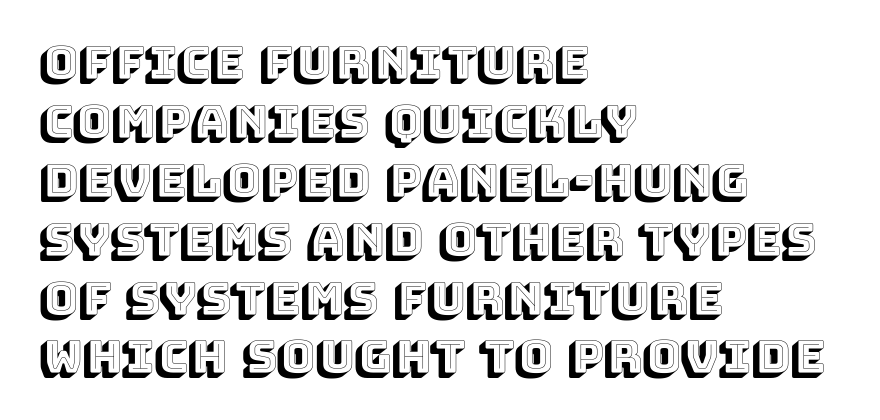
Vertical strokes here are truly vertical. The zone under the glyphs is completely vacant. Spacing verdict: proportional, widths tailored to each character. Honestly, the letter spacing is just normal — you wouldn't notice it. The line-height multiplier appears to be the usual default. Which margin do the lines hug? The left one — the right edge is uneven.
